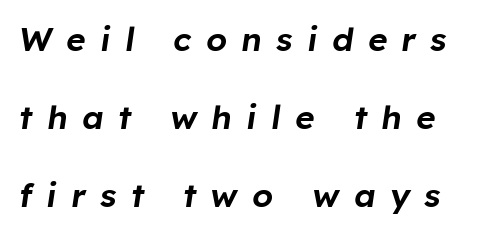
{"italic": "yes", "lean": "right", "slant_degrees": 8, "width": "normal", "stroke_contrast": "low", "x_height": "medium", "monospaced": "no", "underline": "no", "line_spacing": "loose", "line_spacing_ratio": 2.37, "letter_spacing": "wide", "letter_spacing_em": 0.44, "glyph_px": 33}
